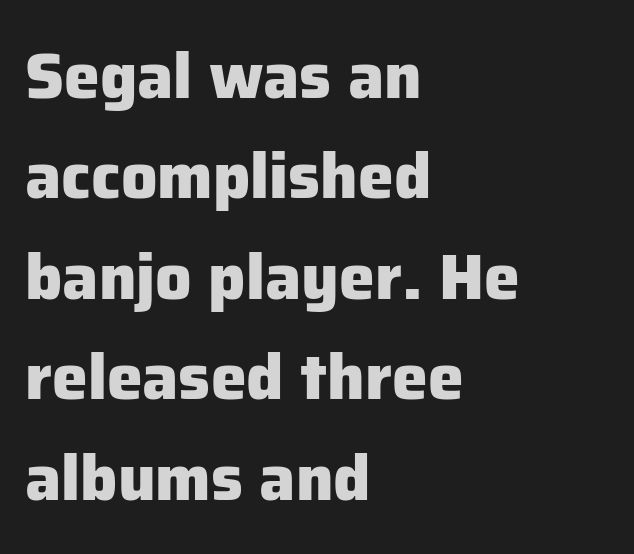
Note the varied advance widths — an 'i' is clearly narrower than an 'm'. This rendering employs a face without finishing strokes, i.e., a sans-serif. Compared with typical body copy, the letter spacing here is the same. Is the type bold? Yes — the strokes are clearly thick and heavy.
